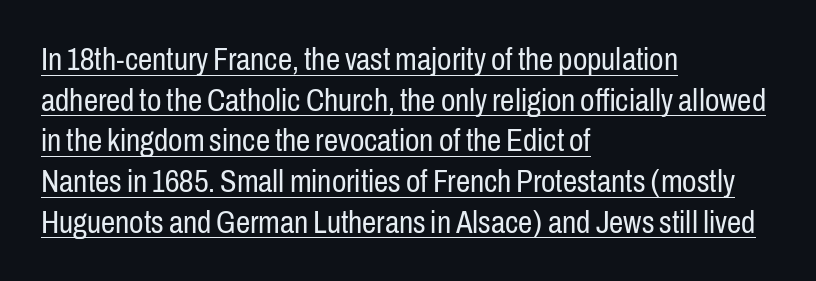
{"serif": "no", "italic": "no", "bold": "no", "weight": "regular", "width": "condensed", "stroke_contrast": "low", "x_height": "medium", "monospaced": "no", "underline": "yes", "align": "left", "line_spacing": "normal", "line_spacing_ratio": 1.27, "letter_spacing": "normal", "letter_spacing_em": 0.0, "glyph_px": 32}
